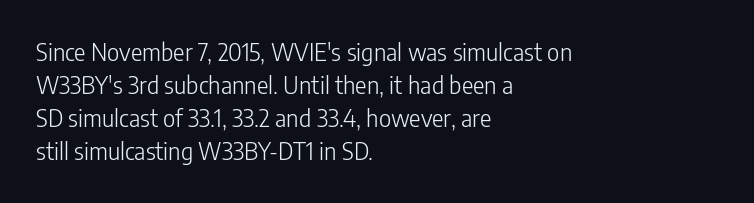
Horizontally, the lines are justified to the leading edge only. A roman cut, with each character standing at attention. The lines sit at an ordinary, default distance from one another. The font sits on the lighter half of the weight spectrum, regular included. Just letters on the line, the space beneath them empty. Standard letterfit; no display-style spreading of the glyphs.
